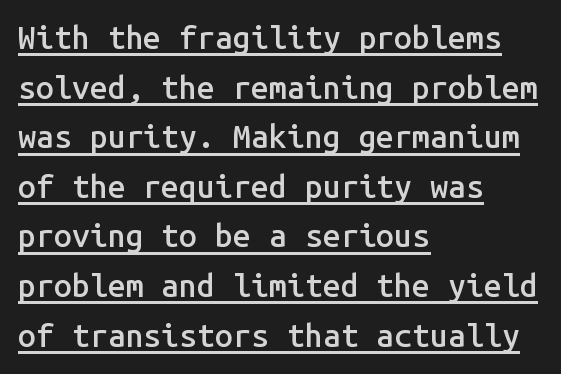
Firm but not heavy-handed strokes: this text is semibold. These lines are rendered in a fixed-pitch font. All the whitespace from short lines collects on the right. The words here are underlined. In terms of letterspacing, this is plain default setting. The letters stand straight up with perfectly vertical stems.
